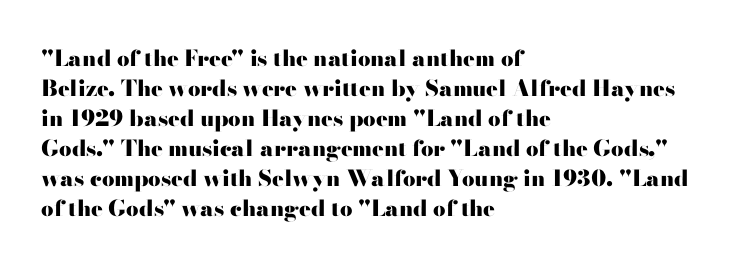
Italic: no, the glyphs are upright roman. Standard letterfit; no display-style spreading of the glyphs. Glance below the letters and you will spot only blank space. Its strokes are broad and dark, the hallmark of bold type.
